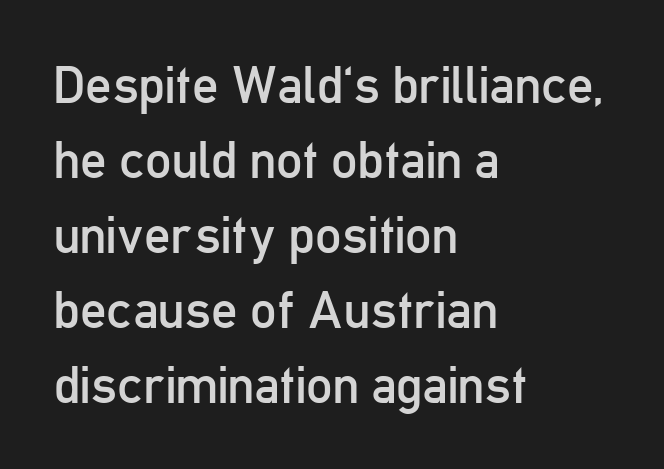
The image shows 52 px regular-weight, condensed sans-serif type, upright; set left-aligned, normal line spacing (1.44x), normal letter spacing, not underlined; low stroke contrast and a medium x-height.
